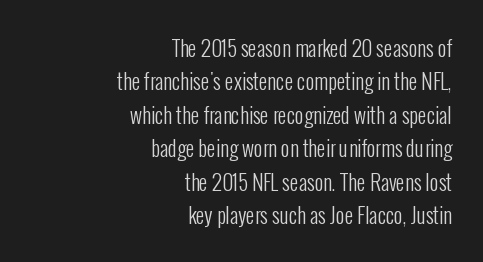
Q: Is the text bold? A: No.
Q: Is the text italic (slanted)? A: No, it is upright.
Q: Is the text underlined? A: No.
Q: How is the paragraph aligned? A: Right-aligned.
Q: Is the spacing between letters normal or unusually wide? A: Normal.
Q: Is the spacing between lines tight, normal or loose? A: Normal.
